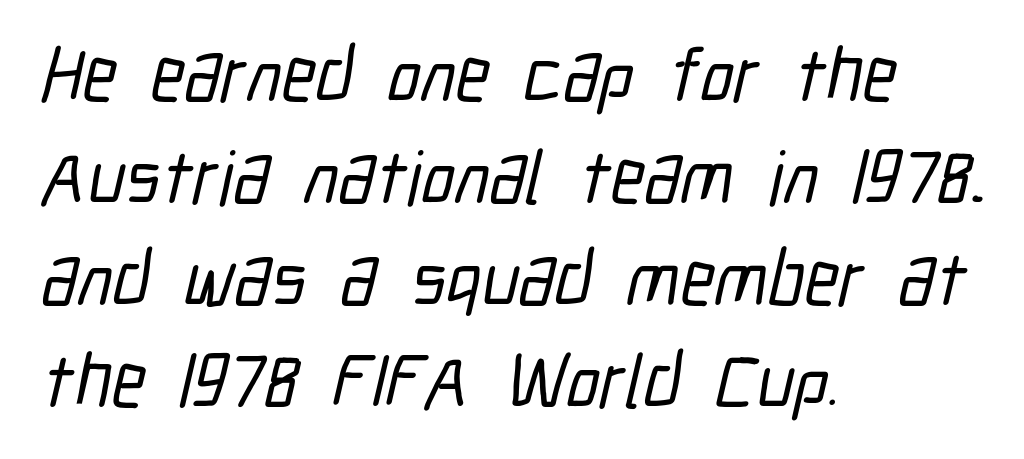
Notice how descenders clear the ascenders below comfortably — that's standard leading. These lines are set flush left with a ragged right edge. Proportional: the letters do not fall into vertical columns. Glyph-to-glyph distance matches everyday printed text.
